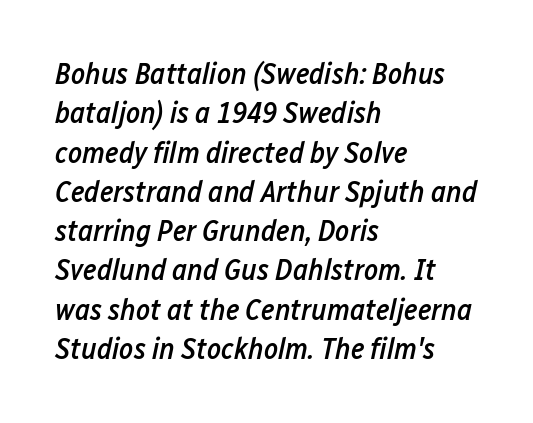
{"italic": "yes", "lean": "right", "slant_degrees": 12, "bold": "semi", "weight": "semibold", "width": "condensed", "stroke_contrast": "low", "x_height": "medium", "monospaced": "no", "underline": "no", "align": "left", "line_spacing": "normal", "line_spacing_ratio": 1.31, "letter_spacing": "normal", "letter_spacing_em": 0.0, "glyph_px": 30}
